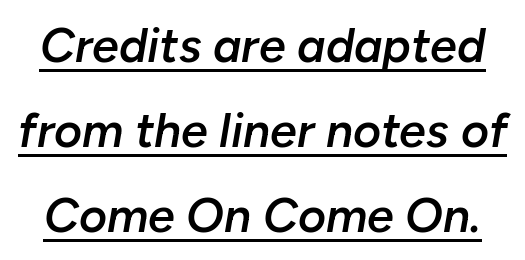
Underlined type. Looks like regular typesetting: each glyph gets only the width it needs. Weight: semibold (demi). The letters are slanted; this is an italic face.
